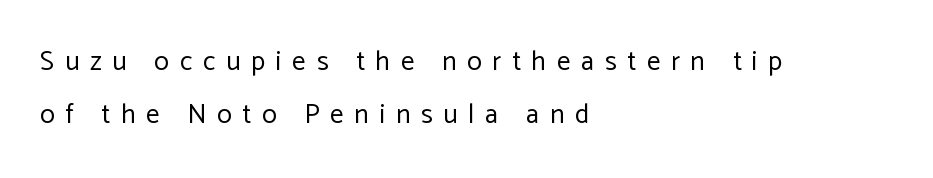
The face used here is rendered with a markedly widened letterfit. Lines of text with bare space underneath. The font sits on the lighter half of the weight spectrum, regular included. Nope, not italic — everything's standing straight.
